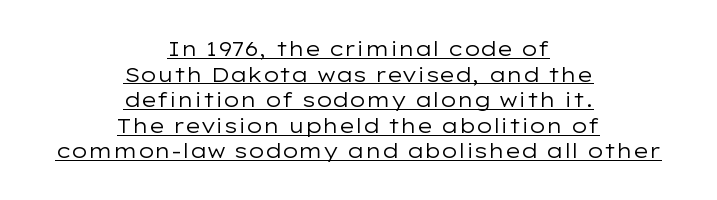
Q: Is the text bold? A: No.
Q: Is the text italic (slanted)? A: No, it is upright.
Q: Is the text underlined? A: Yes.
Q: How is the paragraph aligned? A: Centered.
Q: Is the spacing between letters normal or unusually wide? A: Normal.
